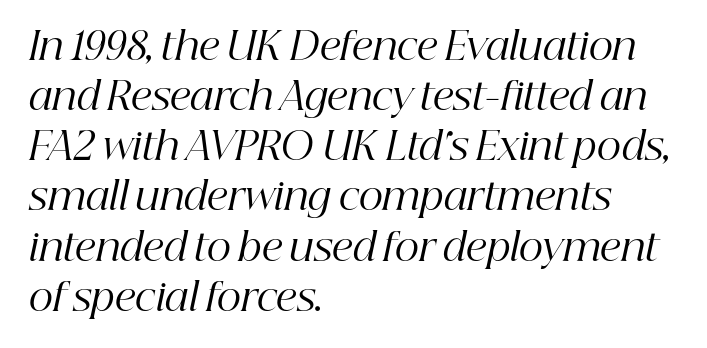
{"serif": "yes", "italic": "yes", "lean": "right", "slant_degrees": 12, "bold": "no", "weight": "regular", "width": "normal", "stroke_contrast": "high", "x_height": "medium", "monospaced": "no", "underline": "no", "align": "left", "line_spacing": "normal", "line_spacing_ratio": 1.32, "letter_spacing": "normal", "letter_spacing_em": 0.0, "glyph_px": 38}
